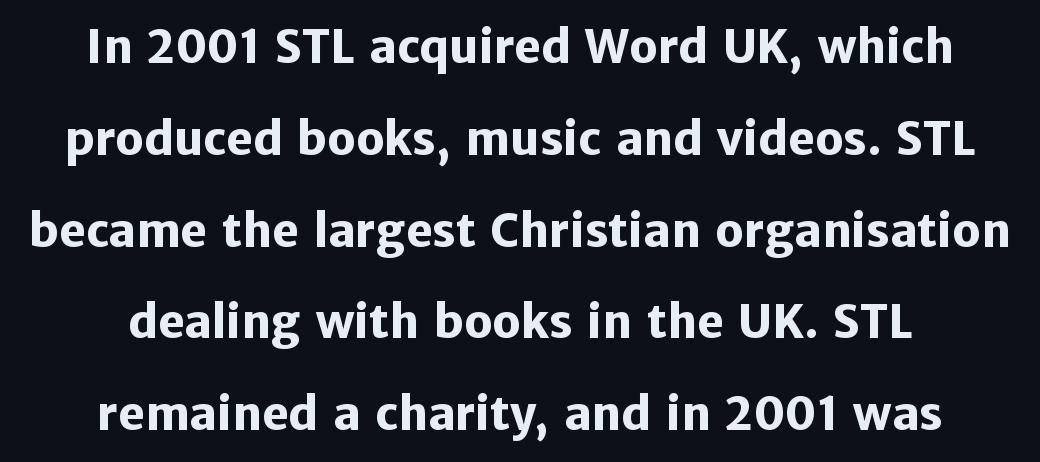
Summary of vertical rhythm: relaxed, with wide interline spacing. Bold? Absolutely — the strokes are thick and heavy. Does the type have serifs? No, each stem ends abruptly. Do the characters align in a grid? No, the font is proportional. Unmarked baselines from the first word to the last. What stands out about the letter spacing? Nothing — it is the standard amount.
